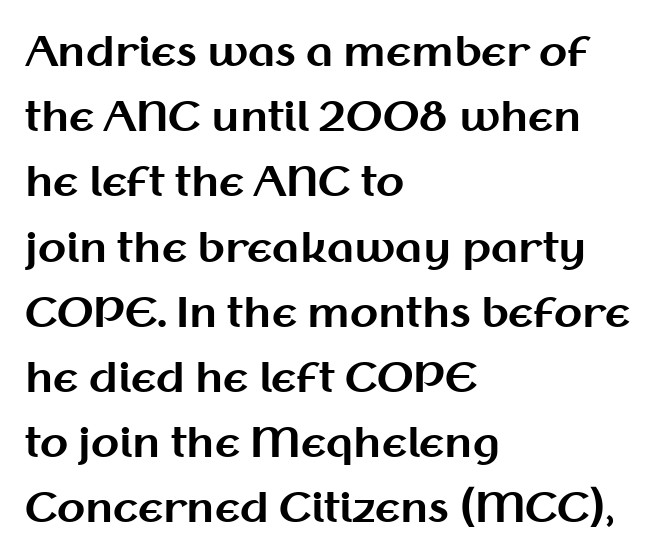
{"serif": "no", "italic": "no", "bold": "yes", "weight": "bold", "width": "normal", "stroke_contrast": "medium", "x_height": "medium", "monospaced": "no", "underline": "no", "align": "left", "line_spacing": "normal", "line_spacing_ratio": 1.59, "letter_spacing": "normal", "letter_spacing_em": 0.0, "glyph_px": 41}
